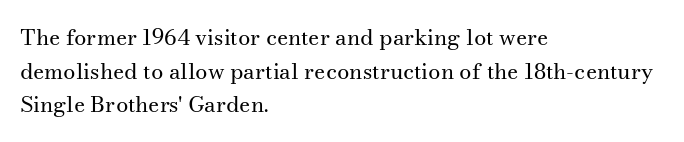
Unbolded letterforms with no extra heft. The letterforms sit shoulder to shoulder at normal distance. Line spacing here is normal. Glance below the letters and you will spot only blank space. Visually the block forms a straight wall on the left and a jagged coastline on the right.
